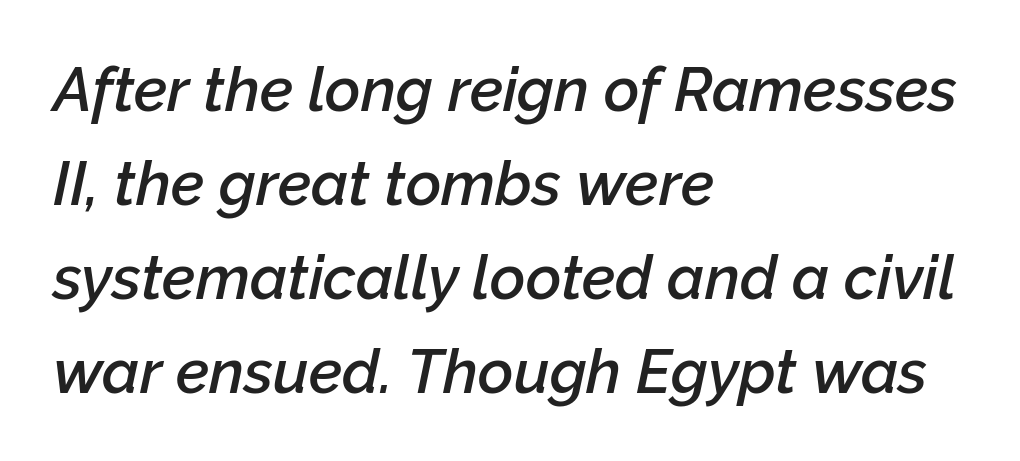
Q: Is the text bold? A: Semi-bold.
Q: Is the text italic (slanted)? A: Yes, it leans right by about 12 degrees.
Q: Is the text underlined? A: No.
Q: How is the paragraph aligned? A: Left-aligned.
Q: Is the spacing between letters normal or unusually wide? A: Normal.
Q: Is the spacing between lines tight, normal or loose? A: Normal.
Q: Width (condensed, normal, or wide)? A: Normal.
Q: Stroke contrast? A: Low.
Q: x-height? A: Medium.
Q: Monospaced? A: No.
